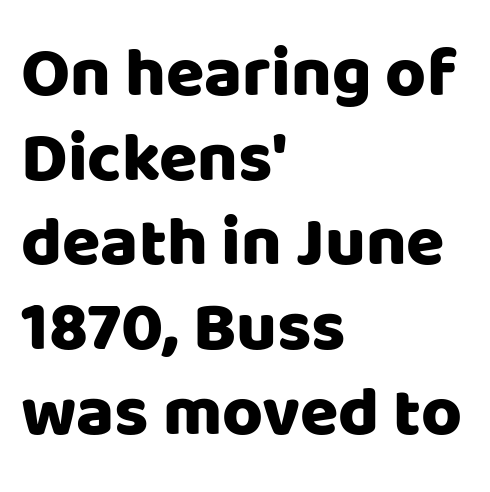
Q: Is the text italic (slanted)? A: No, it is upright.
Q: Is the typeface a serif or a sans-serif typeface? A: Sans-serif.
Q: Is the text underlined? A: No.
Q: How is the paragraph aligned? A: Left-aligned.
Q: Is the spacing between letters normal or unusually wide? A: Normal.
Q: Width (condensed, normal, or wide)? A: Normal.
Q: Stroke contrast? A: Low.
Q: x-height? A: Large.
Q: Monospaced? A: No.
